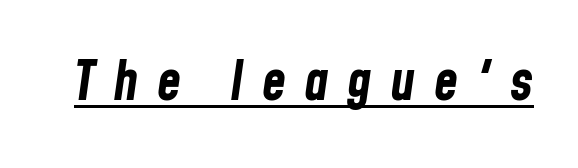
The image shows 55 px bold, condensed type, italic (leaning right); set unusually wide letter spacing (+0.33 em), underlined; low stroke contrast and a medium x-height.
